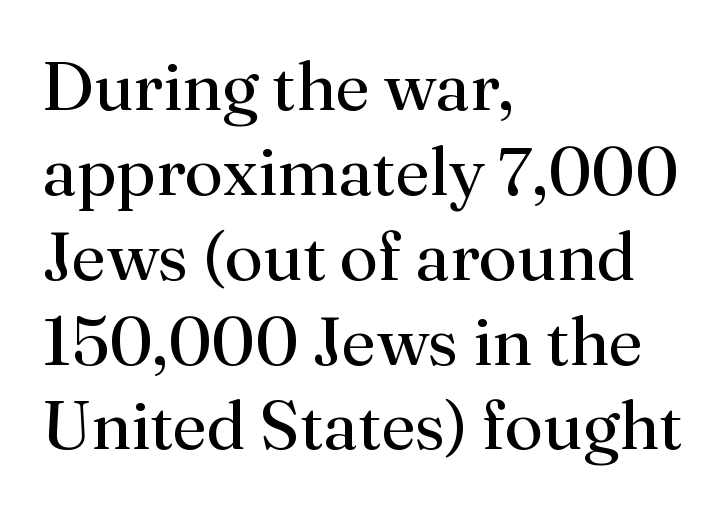
Stem width sits at or under what a default text font uses. Does extra space separate the letters? No, they use regular spacing. The string is rendered with underlining switched off. A typesetter would call this proportional, since set widths differ per character. The passage is arranged the way most books set body copy — flush left.
